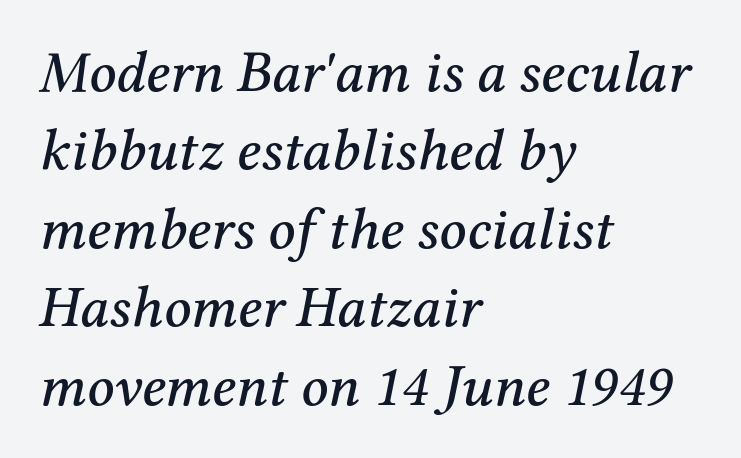
Q: Is the text italic (slanted)? A: Yes, it leans right by about 12 degrees.
Q: Is the typeface a serif or a sans-serif typeface? A: Serif.
Q: Is the text underlined? A: No.
Q: How is the paragraph aligned? A: Left-aligned.
Q: Is the spacing between letters normal or unusually wide? A: Normal.
Q: Is the spacing between lines tight, normal or loose? A: Normal.
Q: Width (condensed, normal, or wide)? A: Normal.
Q: Stroke contrast? A: Medium.
Q: x-height? A: Medium.
Q: Monospaced? A: No.
